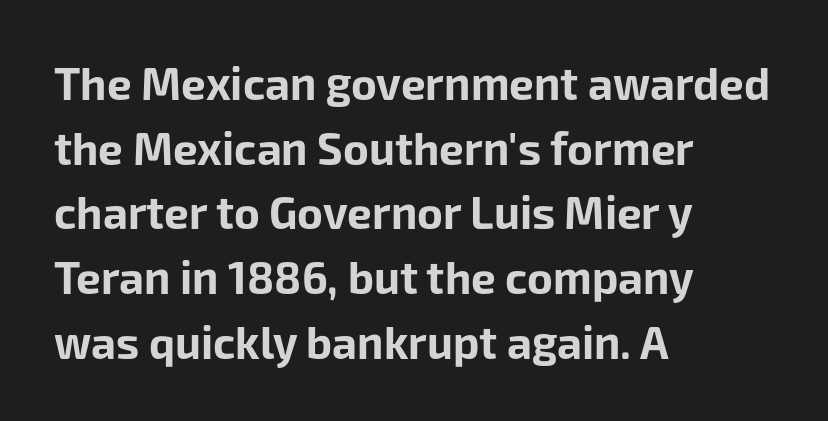
Q: Is the text bold? A: Yes.
Q: Is the text italic (slanted)? A: No, it is upright.
Q: Is the typeface a serif or a sans-serif typeface? A: Sans-serif.
Q: Is the text underlined? A: No.
Q: How is the paragraph aligned? A: Left-aligned.
Q: Is the spacing between letters normal or unusually wide? A: Normal.
Q: Is the spacing between lines tight, normal or loose? A: Normal.
Q: Width (condensed, normal, or wide)? A: Normal.
Q: Stroke contrast? A: Low.
Q: x-height? A: Medium.
Q: Monospaced? A: No.
